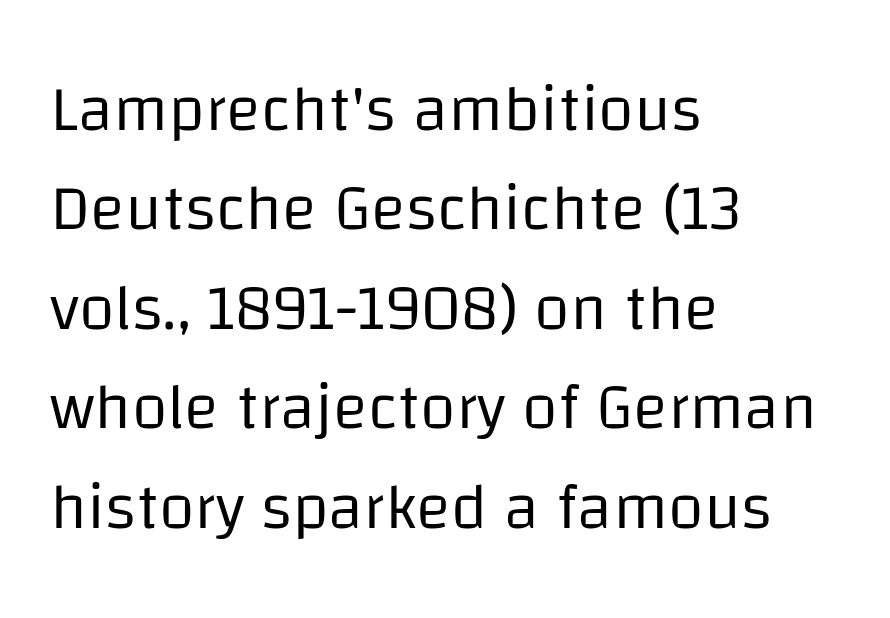
Note the varied advance widths — an 'i' is clearly narrower than an 'm'. Horizontal bands of white between lines are of average thickness. Stem width sits at or under what a default text font uses. Just letters on the line, the space beneath them empty. A student would call this left alignment; a typographer would say flush left, rag right. The face used here is a sans, in the tradition of grotesques and geometrics.
